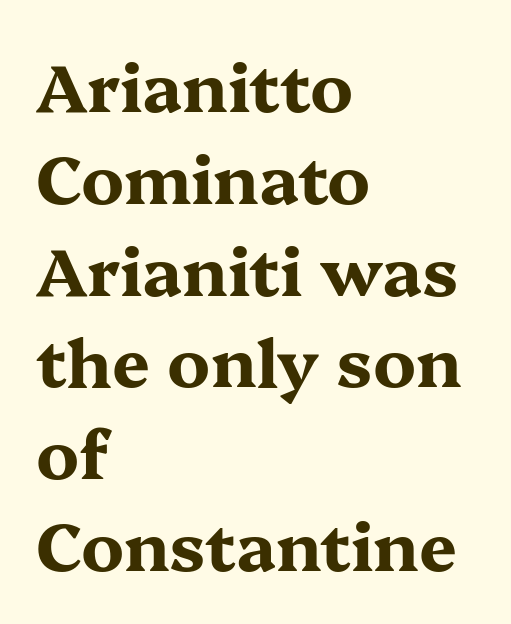
Rule under the text: the space is simply empty. You'd pick this weight for a headline — it's a proper bold. Ordinary non-slanted type is in use. Do the characters align in a grid? No, the font is proportional. The text block is weighted toward the left margin, trailing off unevenly rightward. Inter-character spacing is left at the font's built-in metrics.
